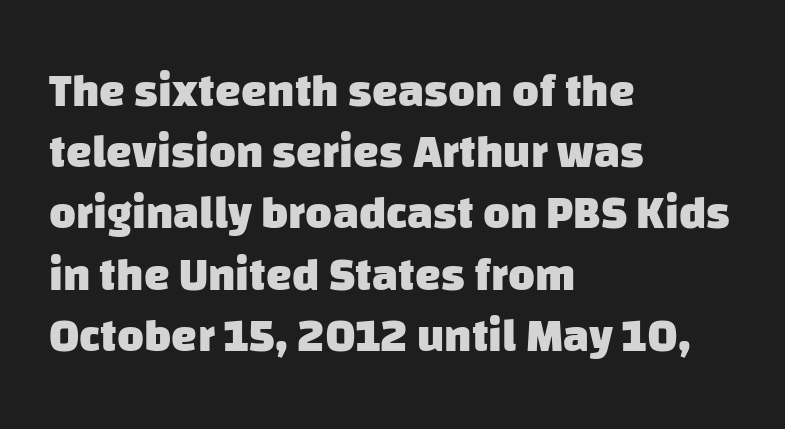
The image shows 46 px heavy sans-serif type; set left-aligned, normal line spacing (1.33x), normal letter spacing, not underlined; low stroke contrast and a large x-height.
